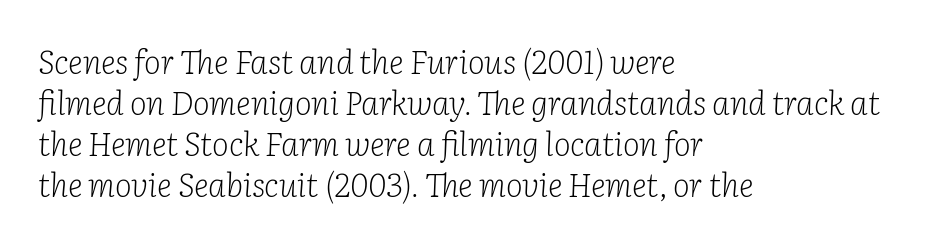
The image shows 32 px light serif type, italic (leaning right); set left-aligned, normal line spacing (1.28x), normal letter spacing, not underlined; low stroke contrast and a medium x-height.
